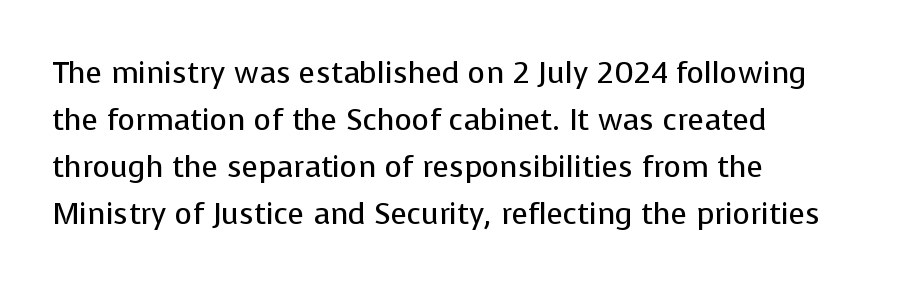
{"serif": "no", "italic": "no", "bold": "no", "weight": "regular", "width": "normal", "stroke_contrast": "low", "x_height": "medium", "monospaced": "no", "underline": "no", "align": "left", "line_spacing": "normal", "line_spacing_ratio": 1.57, "letter_spacing": "normal", "letter_spacing_em": 0.0, "glyph_px": 30}
